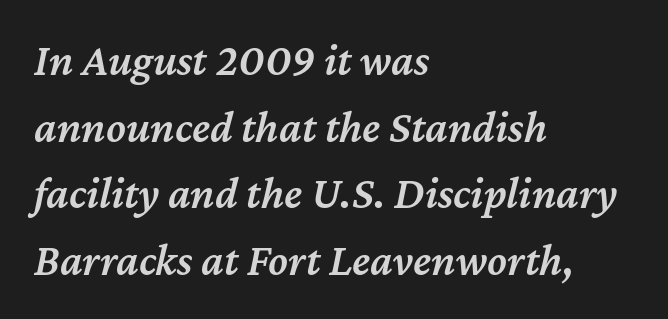
{"italic": "yes", "lean": "right", "slant_degrees": 12, "bold": "semi", "weight": "semibold", "width": "normal", "stroke_contrast": "medium", "x_height": "medium", "monospaced": "no", "underline": "no", "align": "left", "line_spacing": "normal", "line_spacing_ratio": 1.48, "letter_spacing": "normal", "letter_spacing_em": 0.0, "glyph_px": 45}
